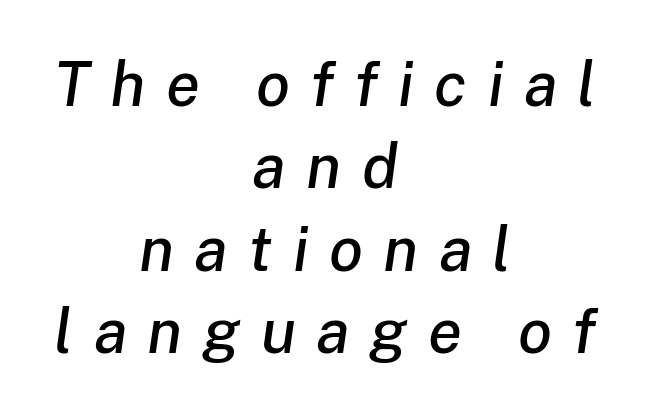
{"italic": "yes", "lean": "right", "slant_degrees": 8, "width": "normal", "stroke_contrast": "low", "x_height": "medium", "monospaced": "no", "underline": "no", "align": "center", "line_spacing": "normal", "line_spacing_ratio": 1.33, "letter_spacing": "wide", "letter_spacing_em": 0.33, "glyph_px": 62}
